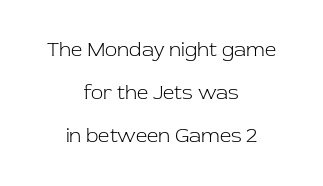
The image shows 20 px text type, upright; set centered, loose line spacing (2.15x), normal letter spacing, not underlined.
